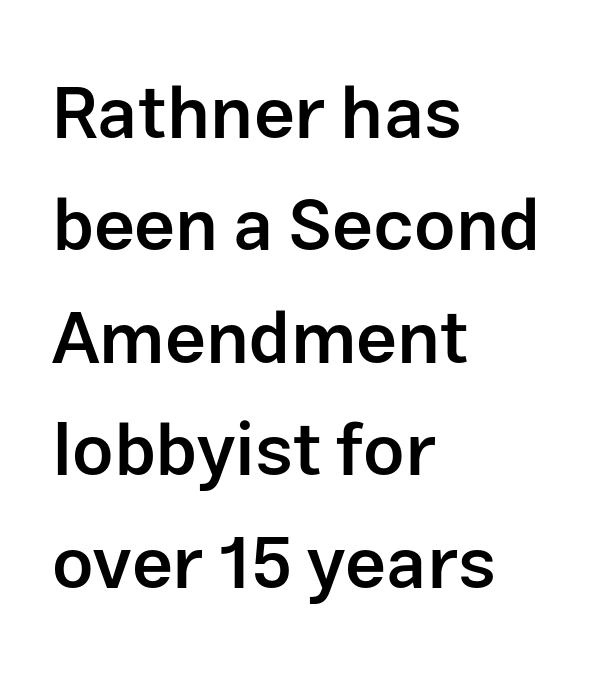
{"serif": "no", "italic": "no", "bold": "semi", "weight": "semibold", "width": "normal", "stroke_contrast": "low", "x_height": "medium", "monospaced": "no", "underline": "no", "align": "left", "line_spacing": "normal", "line_spacing_ratio": 1.54, "letter_spacing": "normal", "letter_spacing_em": 0.0, "glyph_px": 73}
